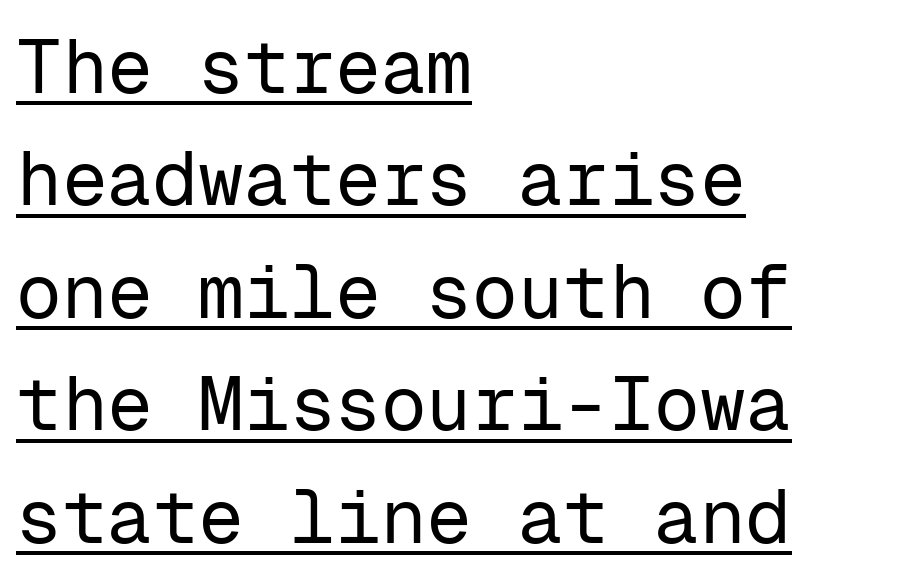
The image shows 76 px regular-weight sans-serif type, upright, monospaced; set left-aligned, normal line spacing (1.48x), normal letter spacing, underlined; low stroke contrast and a medium x-height.
